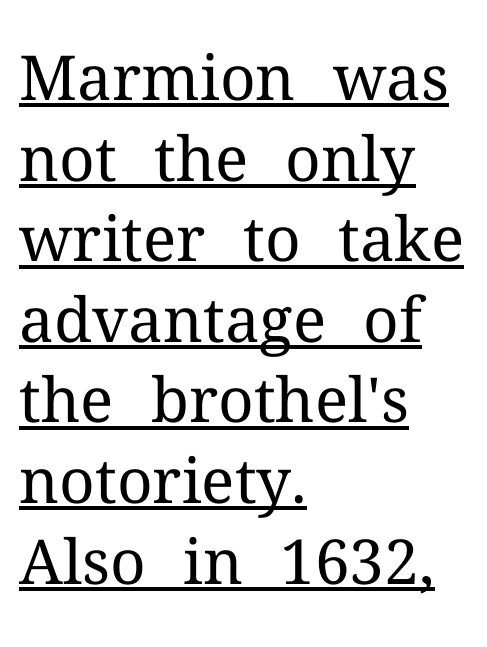
Q: Is the text bold? A: No.
Q: Is the text italic (slanted)? A: No, it is upright.
Q: Is the typeface a serif or a sans-serif typeface? A: Serif.
Q: Is the text underlined? A: Yes.
Q: How is the paragraph aligned? A: Left-aligned.
Q: Is the spacing between letters normal or unusually wide? A: Normal.
Q: Is the spacing between lines tight, normal or loose? A: Normal.
Q: Width (condensed, normal, or wide)? A: Normal.
Q: Stroke contrast? A: Medium.
Q: x-height? A: Medium.
Q: Monospaced? A: No.
